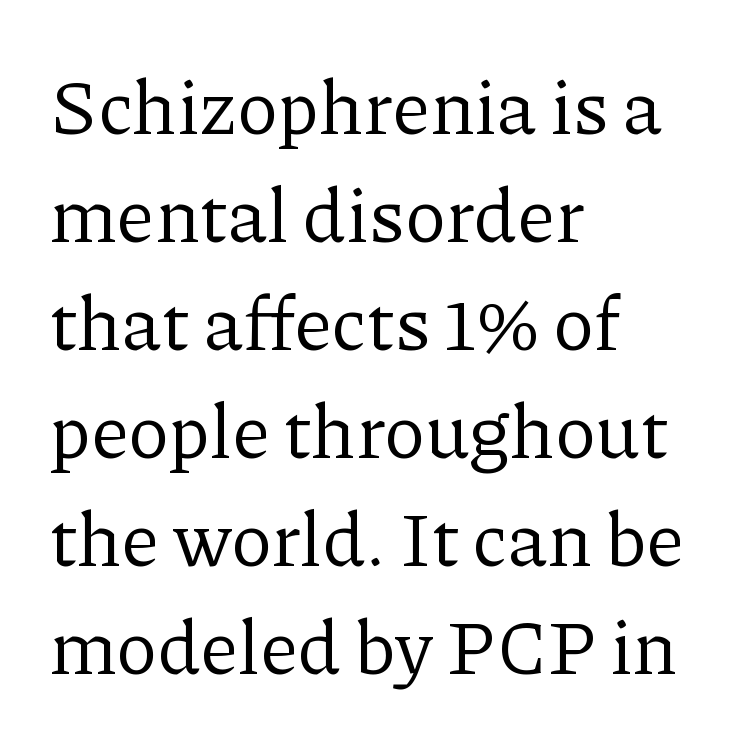
{"serif": "yes", "italic": "no", "bold": "no", "weight": "regular", "width": "normal", "stroke_contrast": "low", "x_height": "medium", "monospaced": "no", "underline": "no", "align": "left", "line_spacing": "normal", "line_spacing_ratio": 1.42, "letter_spacing": "normal", "letter_spacing_em": 0.0, "glyph_px": 76}
